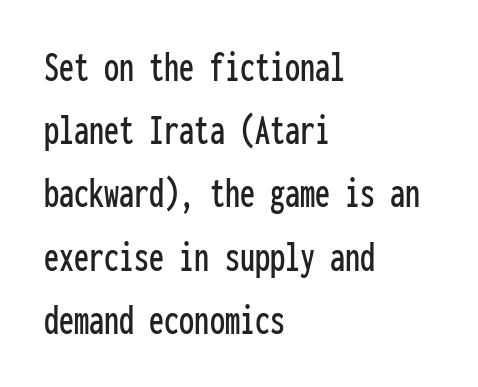
{"serif": "no", "italic": "no", "width": "condensed", "stroke_contrast": "low", "x_height": "medium", "monospaced": "yes", "underline": "no", "align": "left", "line_spacing": "normal", "line_spacing_ratio": 1.47, "letter_spacing": "normal", "letter_spacing_em": 0.0, "glyph_px": 43}
